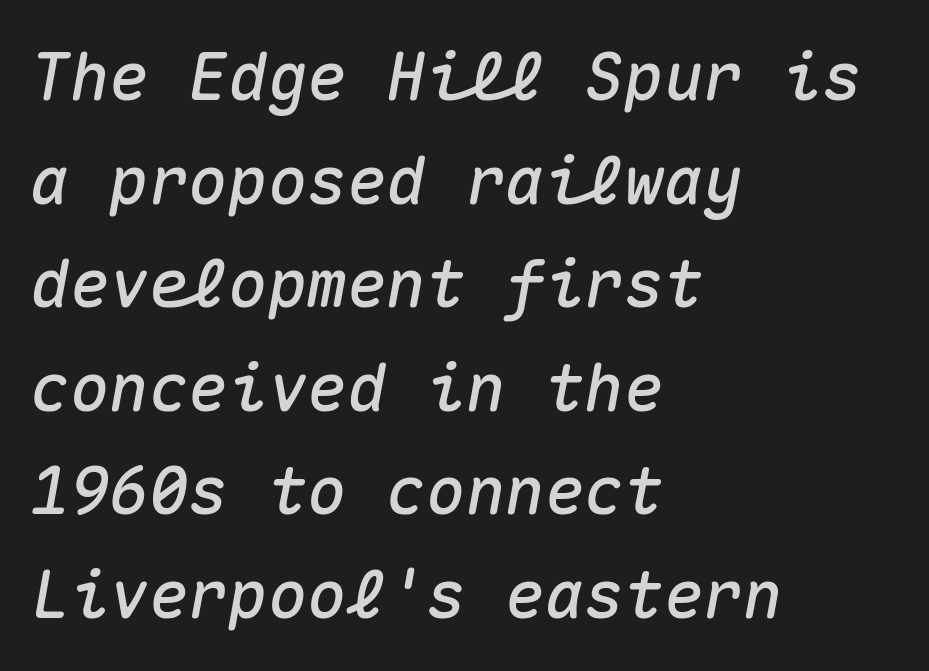
{"italic": "yes", "lean": "right", "slant_degrees": 10, "width": "normal", "stroke_contrast": "medium", "x_height": "medium", "monospaced": "yes", "underline": "no", "align": "left", "line_spacing": "normal", "line_spacing_ratio": 1.57, "letter_spacing": "normal", "letter_spacing_em": 0.0, "glyph_px": 66}
